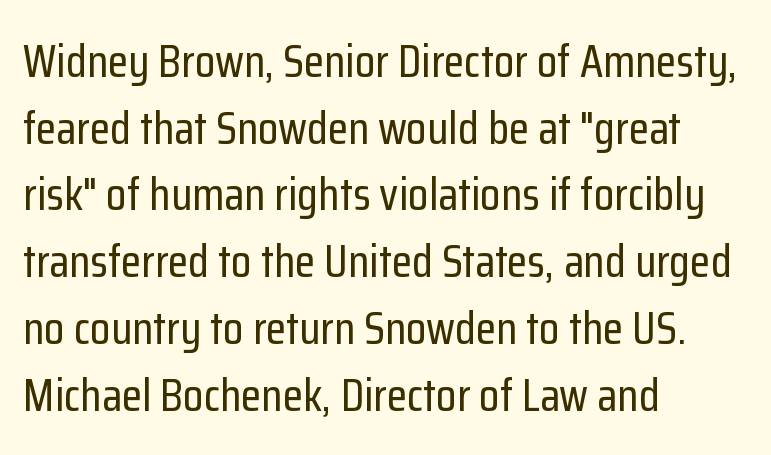
The image shows 47 px condensed sans-serif type, upright; set left-aligned, normal line spacing (1.42x), normal letter spacing, not underlined; low stroke contrast and a medium x-height.
